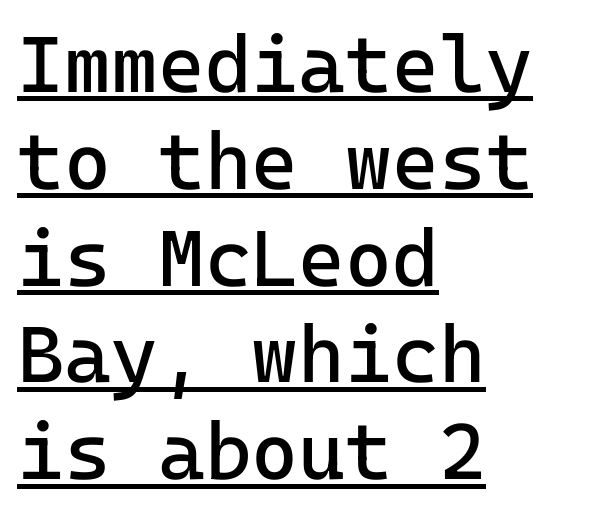
Q: Is the text bold? A: No.
Q: Is the text italic (slanted)? A: No, it is upright.
Q: Is the typeface a serif or a sans-serif typeface? A: Sans-serif.
Q: Is the text underlined? A: Yes.
Q: How is the paragraph aligned? A: Left-aligned.
Q: Is the spacing between letters normal or unusually wide? A: Normal.
Q: Width (condensed, normal, or wide)? A: Normal.
Q: Stroke contrast? A: Low.
Q: x-height? A: Medium.
Q: Monospaced? A: Yes.
